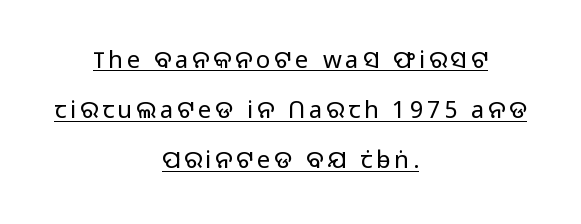
{"italic": "no", "bold": "no", "underline": "yes", "align": "center", "line_spacing": "loose", "line_spacing_ratio": 2.09, "glyph_px": 24}
